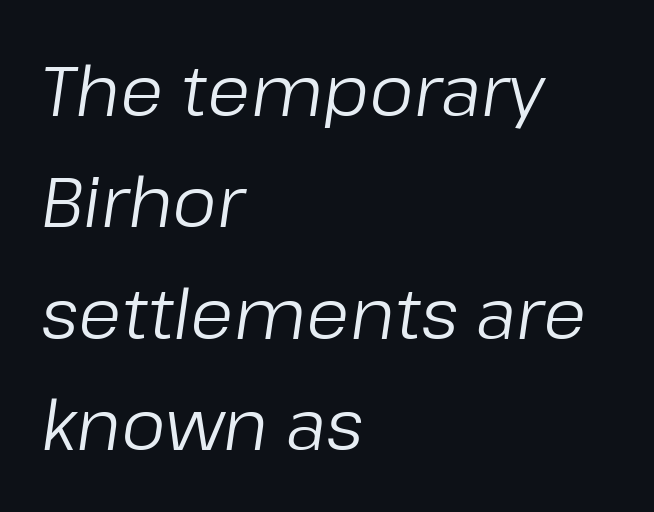
{"italic": "yes", "lean": "right", "slant_degrees": 8, "bold": "no", "weight": "regular", "width": "normal", "stroke_contrast": "low", "x_height": "medium", "monospaced": "no", "underline": "no", "align": "left", "line_spacing": "normal", "line_spacing_ratio": 1.59, "letter_spacing": "normal", "letter_spacing_em": 0.0, "glyph_px": 70}
